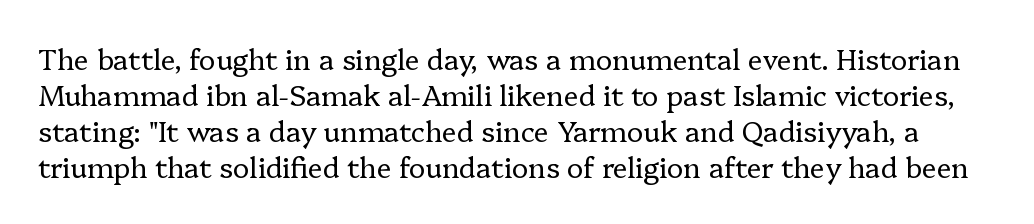
The image shows 28 px regular-weight serif type, upright; set normal line spacing (1.28x), normal letter spacing, not underlined; low stroke contrast and a medium x-height.
